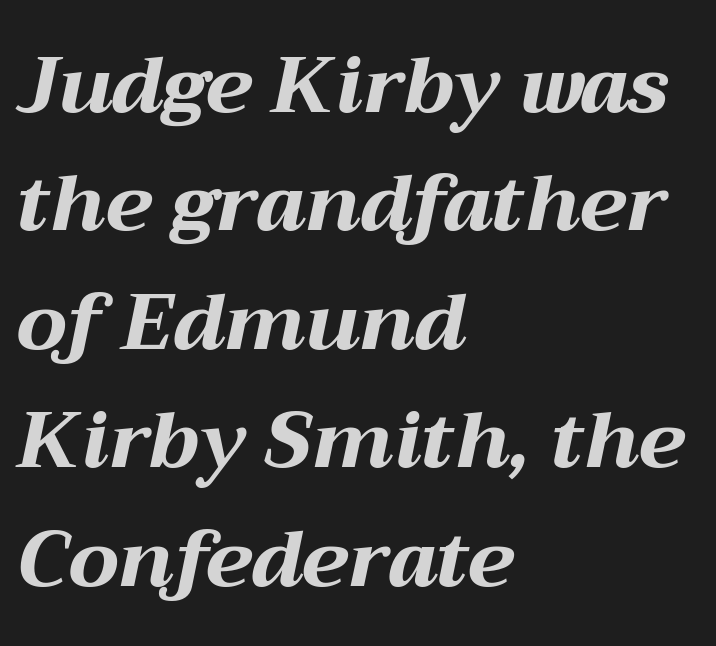
Q: Is the text bold? A: Yes.
Q: Is the text italic (slanted)? A: Yes, it leans right by about 12 degrees.
Q: Is the text underlined? A: No.
Q: How is the paragraph aligned? A: Left-aligned.
Q: Is the spacing between letters normal or unusually wide? A: Normal.
Q: Is the spacing between lines tight, normal or loose? A: Normal.
Q: Width (condensed, normal, or wide)? A: Wide.
Q: Stroke contrast? A: Medium.
Q: x-height? A: Medium.
Q: Monospaced? A: No.
